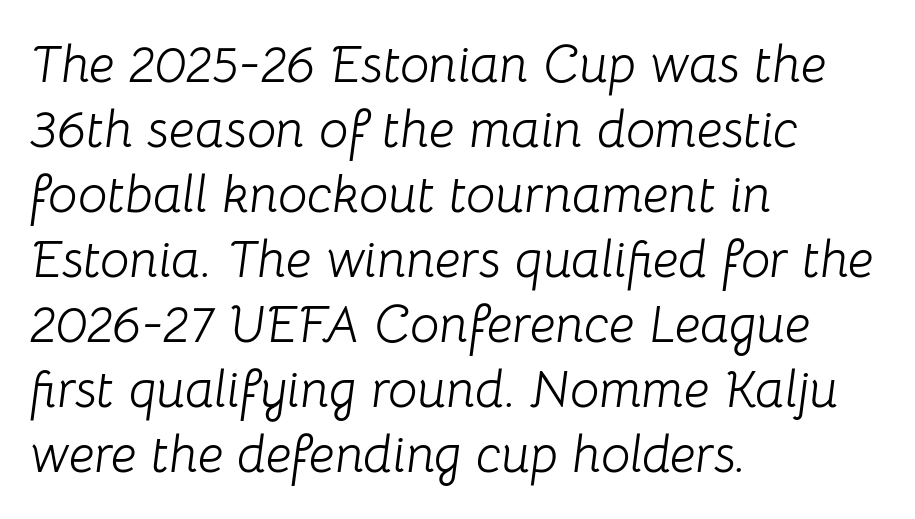
Q: Is the text bold? A: No.
Q: Is the text italic (slanted)? A: Yes, it leans right by about 8 degrees.
Q: Is the text underlined? A: No.
Q: How is the paragraph aligned? A: Left-aligned.
Q: Is the spacing between letters normal or unusually wide? A: Normal.
Q: Is the spacing between lines tight, normal or loose? A: Normal.
Q: Width (condensed, normal, or wide)? A: Normal.
Q: Stroke contrast? A: Low.
Q: x-height? A: Medium.
Q: Monospaced? A: No.
